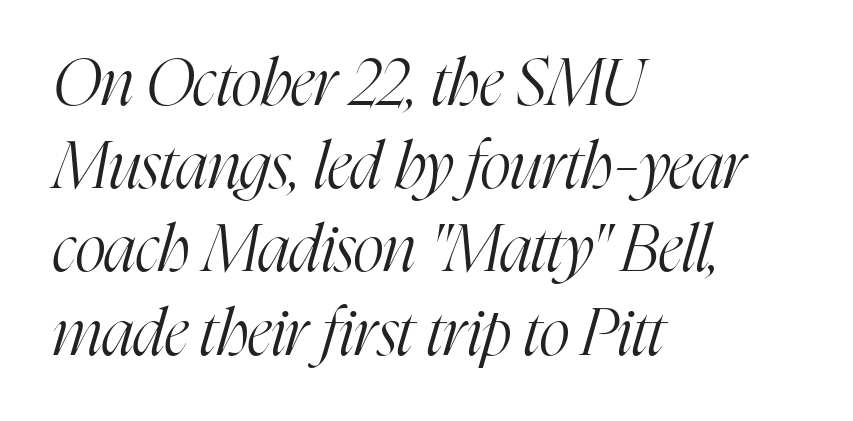
Letterform terminals end in serifs throughout the passage. The face used here has a pronounced slope to its letters. The paragraph has a hard left edge and a soft right edge. You could not count columns in this text — the font is proportionally spaced. Ink coverage per letter is moderate at most.
